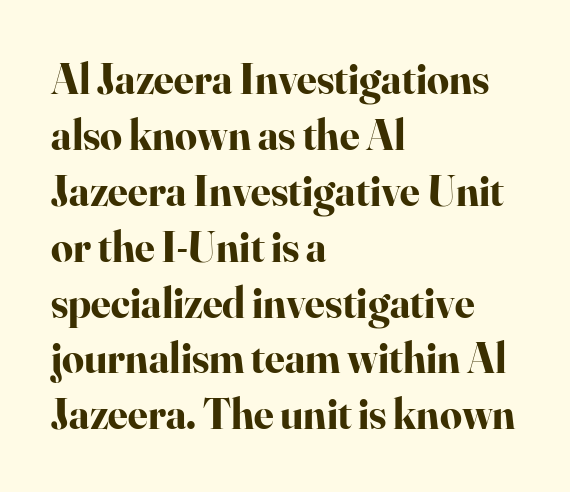
{"serif": "yes", "italic": "no", "bold": "yes", "weight": "bold", "width": "normal", "stroke_contrast": "high", "x_height": "small", "monospaced": "no", "underline": "no", "align": "left", "line_spacing": "normal", "line_spacing_ratio": 1.3, "letter_spacing": "normal", "letter_spacing_em": 0.0, "glyph_px": 43}
